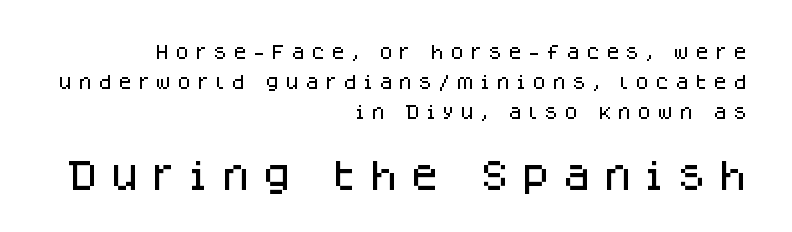
The image shows 33 px sans-serif type, upright; set right-aligned, line spacing 1.87x, unusually wide letter spacing (+0.37 em), not underlined; the second (bottom) block is 2.06x larger; low stroke contrast and a large x-height.
